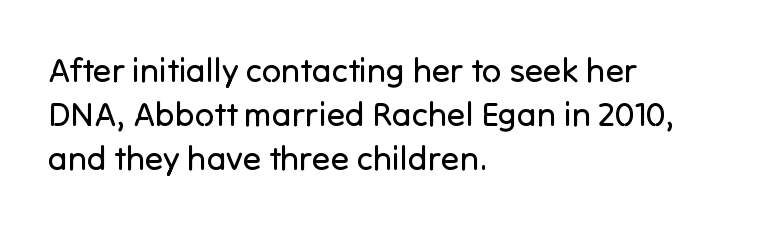
Q: Is the text bold? A: No.
Q: Is the text italic (slanted)? A: No, it is upright.
Q: Is the typeface a serif or a sans-serif typeface? A: Sans-serif.
Q: Is the text underlined? A: No.
Q: How is the paragraph aligned? A: Left-aligned.
Q: Is the spacing between letters normal or unusually wide? A: Normal.
Q: Is the spacing between lines tight, normal or loose? A: Normal.
Q: Width (condensed, normal, or wide)? A: Normal.
Q: Stroke contrast? A: Low.
Q: x-height? A: Medium.
Q: Monospaced? A: No.
